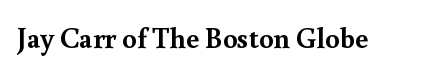
Q: Is the text bold? A: Yes.
Q: Is the text italic (slanted)? A: No, it is upright.
Q: Is the typeface a serif or a sans-serif typeface? A: Serif.
Q: Is the text underlined? A: No.
Q: Is the spacing between letters normal or unusually wide? A: Normal.
Q: Width (condensed, normal, or wide)? A: Normal.
Q: x-height? A: Small.
Q: Monospaced? A: No.
